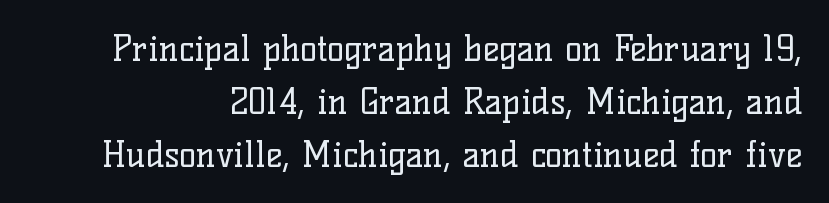
The image shows 35 px regular-weight serif type, upright; set normal line spacing (1.51x), normal letter spacing, not underlined; low stroke contrast and a medium x-height.
